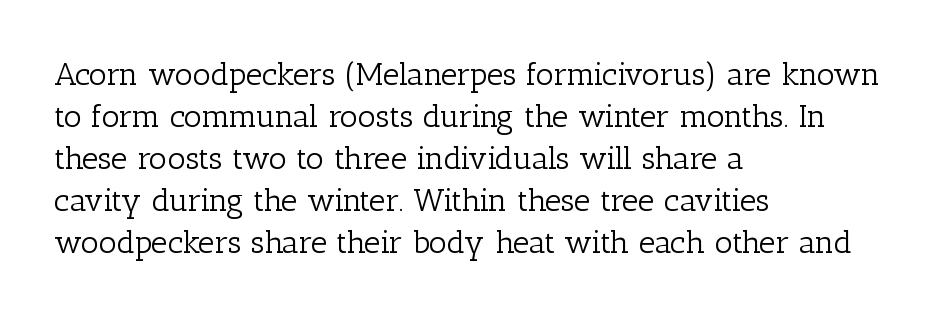
The image shows 32 px light serif type, upright; set left-aligned, normal line spacing (1.31x), normal letter spacing, not underlined; low stroke contrast and a medium x-height.
